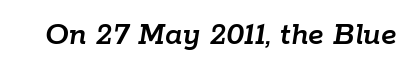
Q: Is the text italic (slanted)? A: Yes, it leans right by about 9 degrees.
Q: Is the text underlined? A: No.
Q: Is the spacing between letters normal or unusually wide? A: Normal.
Q: Width (condensed, normal, or wide)? A: Normal.
Q: Stroke contrast? A: Low.
Q: x-height? A: Medium.
Q: Monospaced? A: No.
